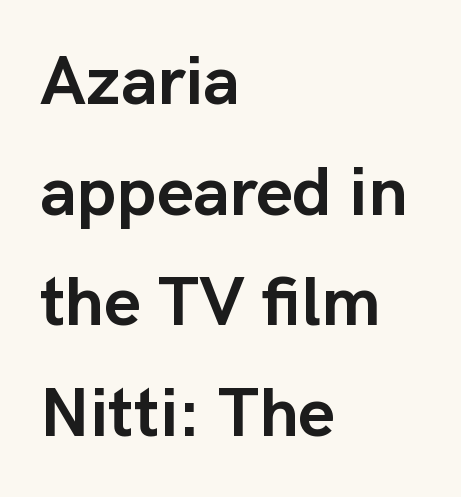
Heavy, bold letterforms. The face used here is proportionally spaced, like ordinary book or web type. Type style note: lacks serifs. This rendering features lettering with no underline. These lines keep a tight, regular rhythm from letter to letter.
